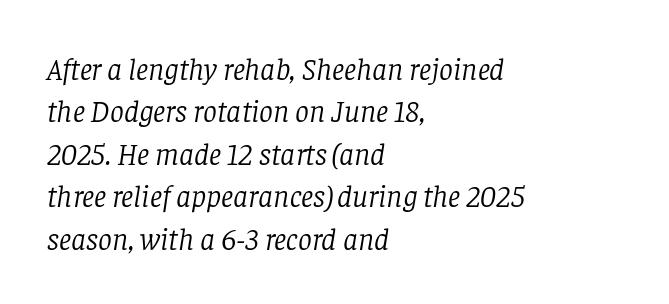
The image shows 31 px light serif type, italic (leaning right); set left-aligned, normal line spacing (1.37x), normal letter spacing, not underlined; low stroke contrast and a large x-height.
